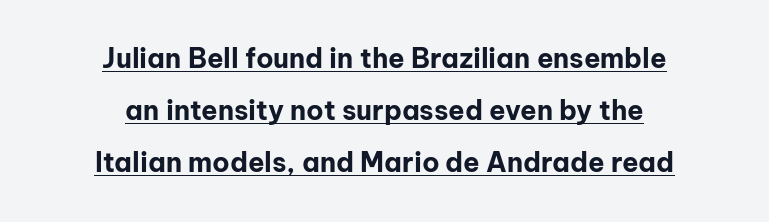
{"italic": "no", "bold": "yes", "underline": "yes", "align": "center", "line_spacing": "loose", "line_spacing_ratio": 1.93, "letter_spacing": "normal", "letter_spacing_em": 0.0, "glyph_px": 27}
